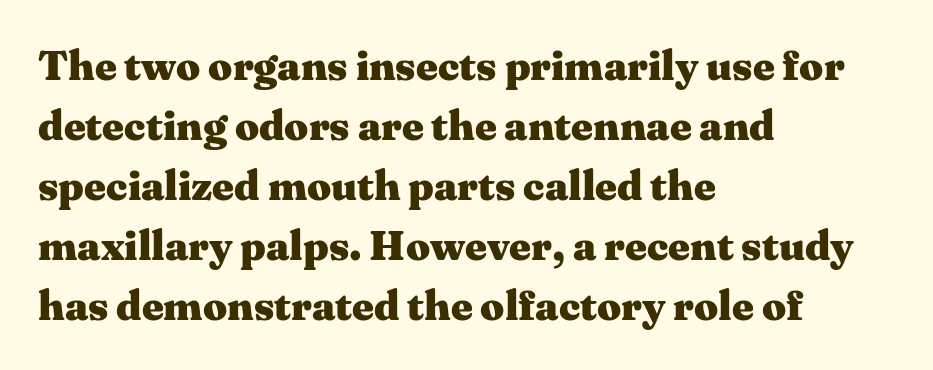
These lines are rendered in a variable-pitch font. Any mark beneath the type? The region is blank. Vertical strokes here are truly vertical. Small tapered or slab feet sit at the stroke ends, so this counts as serif. Honestly, the row spacing looks completely unremarkable.
